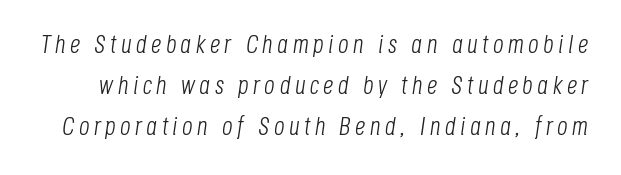
{"italic": "yes", "lean": "right", "slant_degrees": 8, "bold": "no", "underline": "no", "line_spacing": "normal", "line_spacing_ratio": 1.58, "glyph_px": 26}
